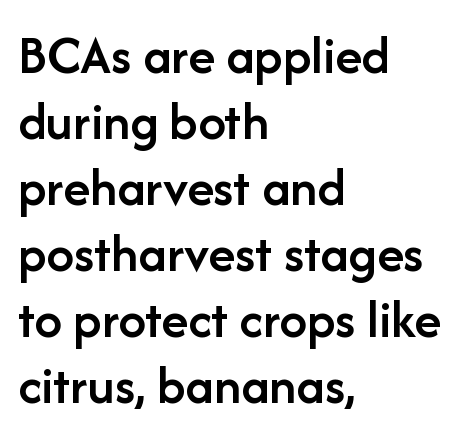
{"serif": "no", "italic": "no", "bold": "semi", "weight": "semibold", "width": "normal", "stroke_contrast": "low", "x_height": "medium", "monospaced": "no", "underline": "no", "align": "left", "line_spacing_ratio": 1.2, "letter_spacing": "normal", "letter_spacing_em": 0.0, "glyph_px": 55}
